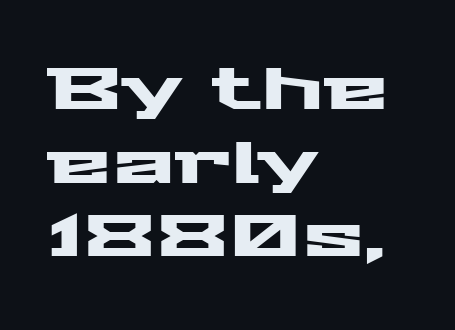
Q: Is the text italic (slanted)? A: No, it is upright.
Q: Is the typeface a serif or a sans-serif typeface? A: Sans-serif.
Q: Is the text underlined? A: No.
Q: How is the paragraph aligned? A: Left-aligned.
Q: Is the spacing between letters normal or unusually wide? A: Normal.
Q: Is the spacing between lines tight, normal or loose? A: Normal.
Q: Width (condensed, normal, or wide)? A: Wide.
Q: Stroke contrast? A: Medium.
Q: x-height? A: Medium.
Q: Monospaced? A: No.
